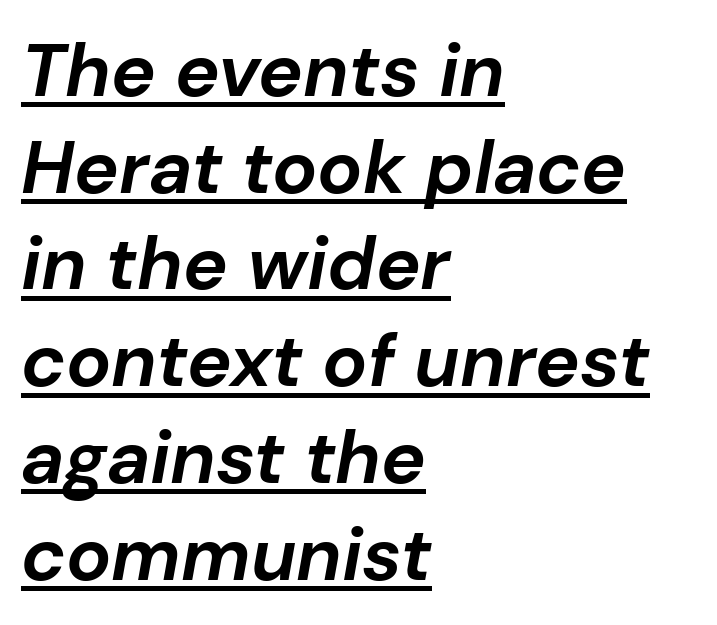
The image shows 75 px bold type, italic (leaning right); set left-aligned, normal line spacing (1.29x), normal letter spacing, underlined; low stroke contrast and a medium x-height.
